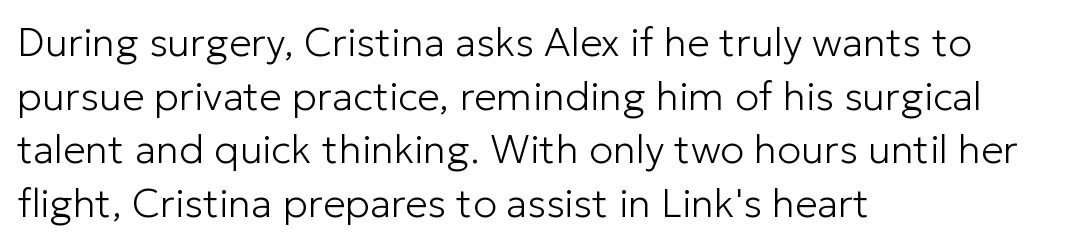
Each stroke keeps to a modest, everyday thickness or less. The rendering anchors every line to the left-hand side. Character widths vary here, with narrow letters taking less room than wide ones. Italic: no, the glyphs are upright roman.
